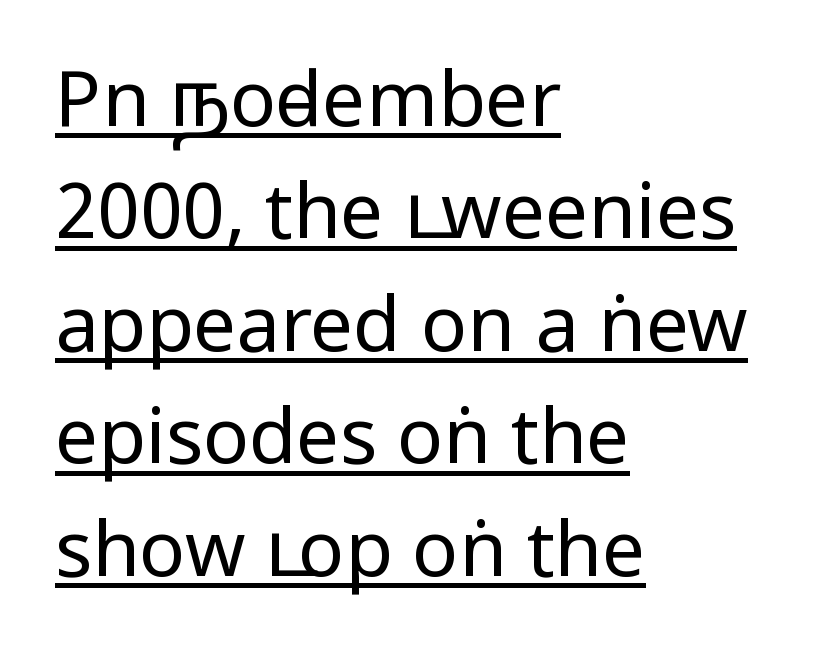
{"serif": "no", "italic": "no", "bold": "no", "weight": "regular", "width": "condensed", "stroke_contrast": "low", "x_height": "large", "monospaced": "no", "underline": "yes", "align": "left", "line_spacing": "normal", "line_spacing_ratio": 1.46, "letter_spacing": "normal", "letter_spacing_em": 0.0, "glyph_px": 77}
